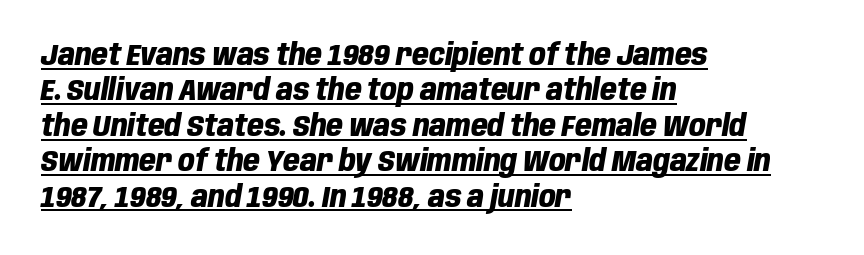
{"italic": "yes", "lean": "right", "slant_degrees": 10, "bold": "yes", "weight": "heavy", "width": "condensed", "stroke_contrast": "low", "x_height": "large", "monospaced": "no", "underline": "yes", "align": "left", "line_spacing_ratio": 1.22, "letter_spacing": "normal", "letter_spacing_em": 0.0, "glyph_px": 29}
